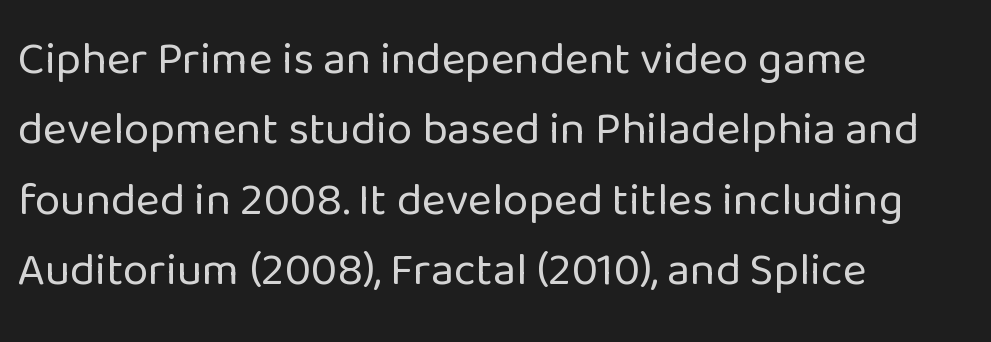
Q: Is the text bold? A: No.
Q: Is the text italic (slanted)? A: No, it is upright.
Q: Is the typeface a serif or a sans-serif typeface? A: Sans-serif.
Q: Is the text underlined? A: No.
Q: How is the paragraph aligned? A: Left-aligned.
Q: Is the spacing between letters normal or unusually wide? A: Normal.
Q: Is the spacing between lines tight, normal or loose? A: Normal.
Q: Width (condensed, normal, or wide)? A: Normal.
Q: Stroke contrast? A: Low.
Q: x-height? A: Medium.
Q: Monospaced? A: No.
